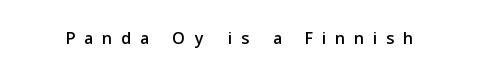
Q: Is the text italic (slanted)? A: No, it is upright.
Q: Is the text underlined? A: No.
Q: Is the spacing between letters normal or unusually wide? A: Unusually wide.
